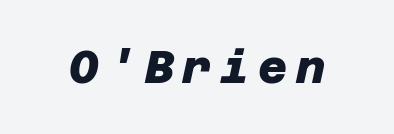
Q: Is the text bold? A: Yes.
Q: Is the typeface a serif or a sans-serif typeface? A: Sans-serif.
Q: Is the text underlined? A: No.
Q: Width (condensed, normal, or wide)? A: Normal.
Q: Stroke contrast? A: Low.
Q: x-height? A: Large.
